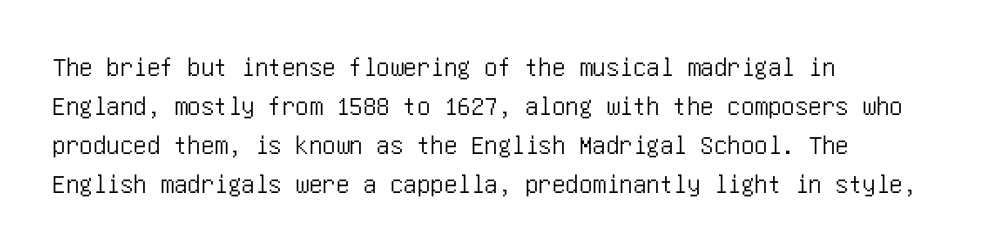
Evenly set lines give the paragraph a standard silhouette. What stands out about the letter spacing? Nothing — it is the standard amount. Glance below the letters and you will spot only blank space. The compositor pushed each line to the left boundary. The axis of the letterforms is exactly vertical.
